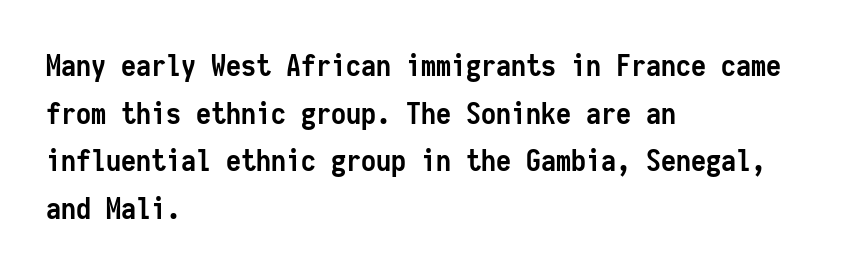
The tracking reads as untouched default to a designer's eye. Does the weight exceed regular? Yes, all the way to bold. A typesetter would mark this as roman, not italic. The face used here is monospaced, like something from a code editor. Quick note: underline off.
